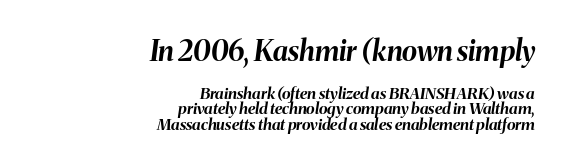
The image shows 28 px bold type, italic (leaning right); set right-aligned, tight line spacing (0.97x), normal letter spacing, not underlined; the first (top) block is 1.75x larger; medium stroke contrast and a medium x-height.
